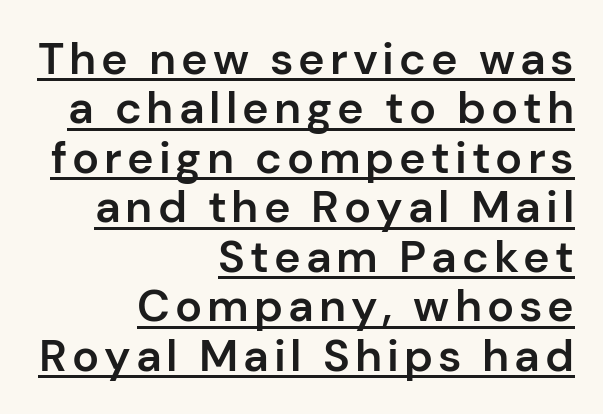
{"serif": "no", "italic": "no", "bold": "semi", "weight": "semibold", "width": "normal", "stroke_contrast": "low", "x_height": "medium", "monospaced": "no", "underline": "yes", "align": "right", "line_spacing": "tight", "line_spacing_ratio": 1.1, "glyph_px": 45}
